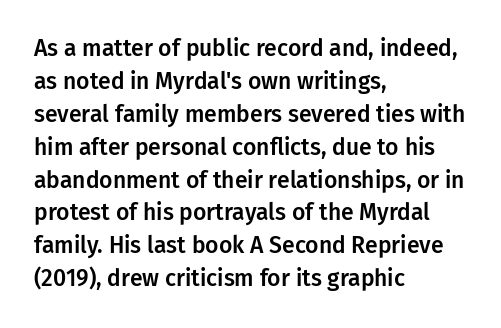
The image shows 23 px text type, upright; set left-aligned, normal line spacing (1.43x), normal letter spacing, not underlined.
